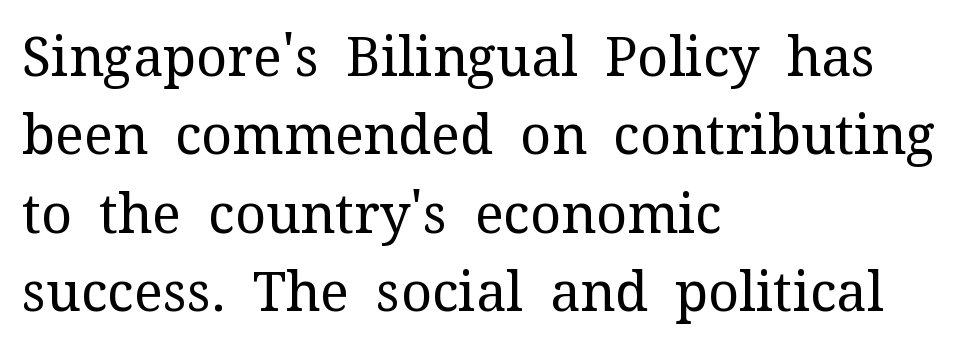
{"serif": "yes", "italic": "no", "bold": "no", "weight": "regular", "width": "normal", "stroke_contrast": "medium", "x_height": "medium", "monospaced": "no", "underline": "no", "align": "left", "line_spacing": "normal", "line_spacing_ratio": 1.45, "letter_spacing": "normal", "letter_spacing_em": 0.0, "glyph_px": 54}
